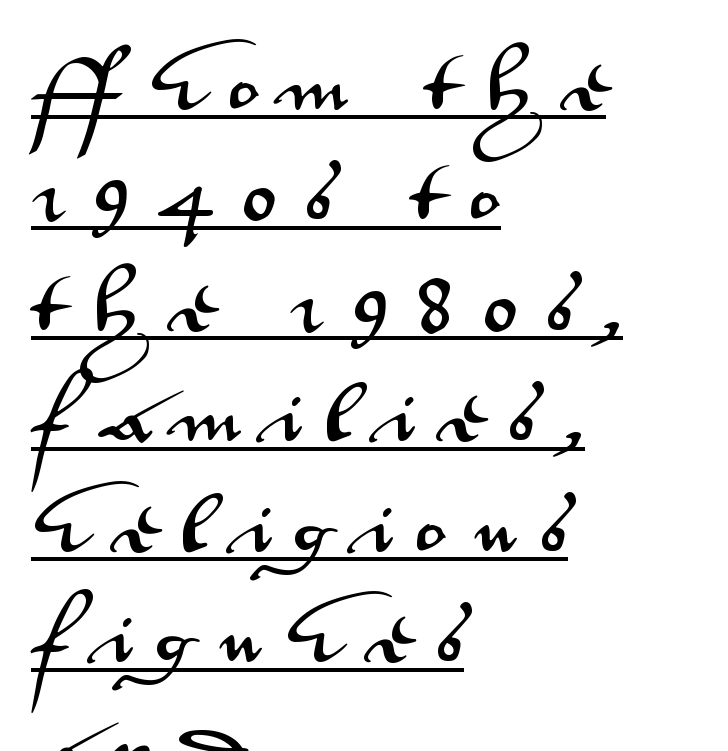
{"serif": "no", "width": "wide", "stroke_contrast": "medium", "x_height": "small", "monospaced": "no", "underline": "yes", "align": "left", "line_spacing": "normal", "line_spacing_ratio": 1.7, "letter_spacing": "wide", "letter_spacing_em": 0.4, "glyph_px": 65}
